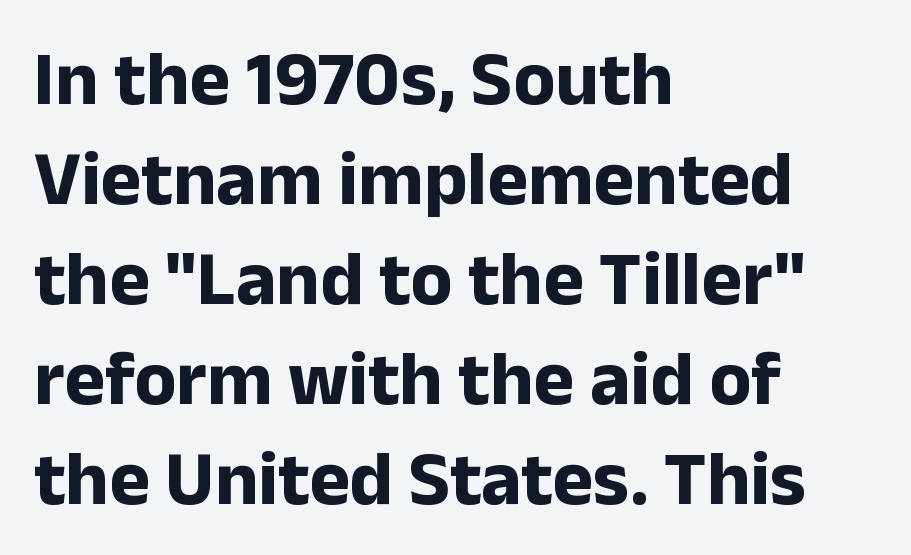
The image shows 77 px bold sans-serif type, upright; set left-aligned, normal line spacing (1.3x), normal letter spacing, not underlined; low stroke contrast and a medium x-height.
